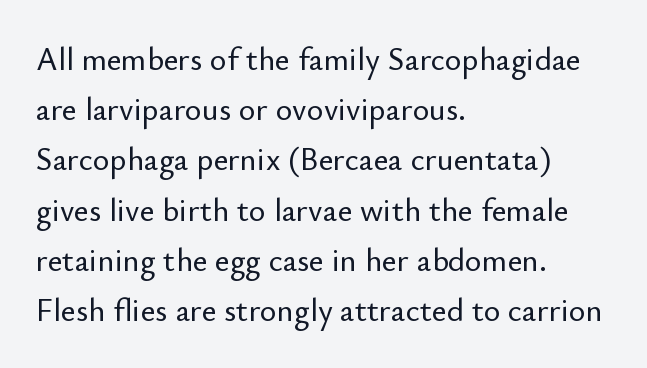
{"serif": "no", "italic": "no", "width": "normal", "stroke_contrast": "low", "x_height": "small", "monospaced": "no", "underline": "no", "align": "left", "line_spacing": "normal", "line_spacing_ratio": 1.57, "letter_spacing": "normal", "letter_spacing_em": 0.0, "glyph_px": 32}
